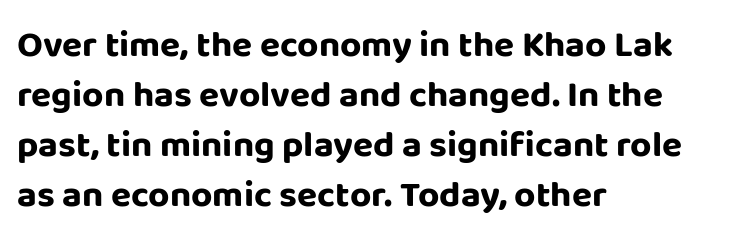
Q: Is the text bold? A: Yes.
Q: Is the text italic (slanted)? A: No, it is upright.
Q: Is the typeface a serif or a sans-serif typeface? A: Sans-serif.
Q: Is the text underlined? A: No.
Q: How is the paragraph aligned? A: Left-aligned.
Q: Is the spacing between letters normal or unusually wide? A: Normal.
Q: Is the spacing between lines tight, normal or loose? A: Normal.
Q: Width (condensed, normal, or wide)? A: Normal.
Q: Stroke contrast? A: Low.
Q: x-height? A: Large.
Q: Monospaced? A: No.
